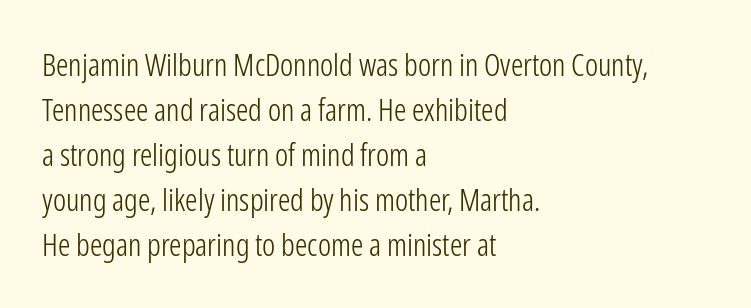
The compositor pushed each line to the left boundary. Horizontal bands of white between lines are of average thickness. The characters are drawn with everyday or finer stroke widths. Quick note: underline off. There is no visible air inserted between adjacent glyphs.
